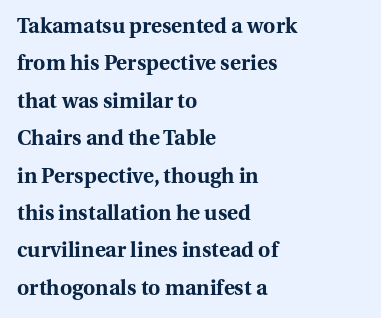
The tracking reads as untouched default to a designer's eye. Compared with an ordinary text face, these strokes are far heavier — a full bold. The specimen omits any rule beneath the text block's lines. Do the letters lean? They stand straight. Horizontal alignment here is leftward, the default for most running prose.
